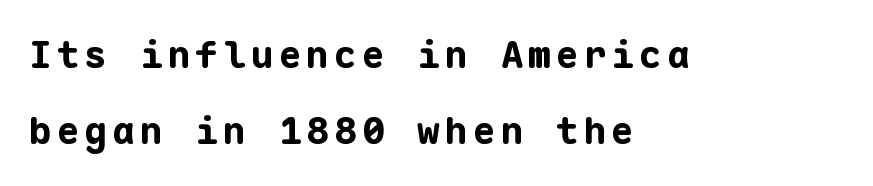
The image shows 38 px bold sans-serif type, upright, monospaced; set left-aligned, loose line spacing (2.01x), not underlined; low stroke contrast and a medium x-height.
